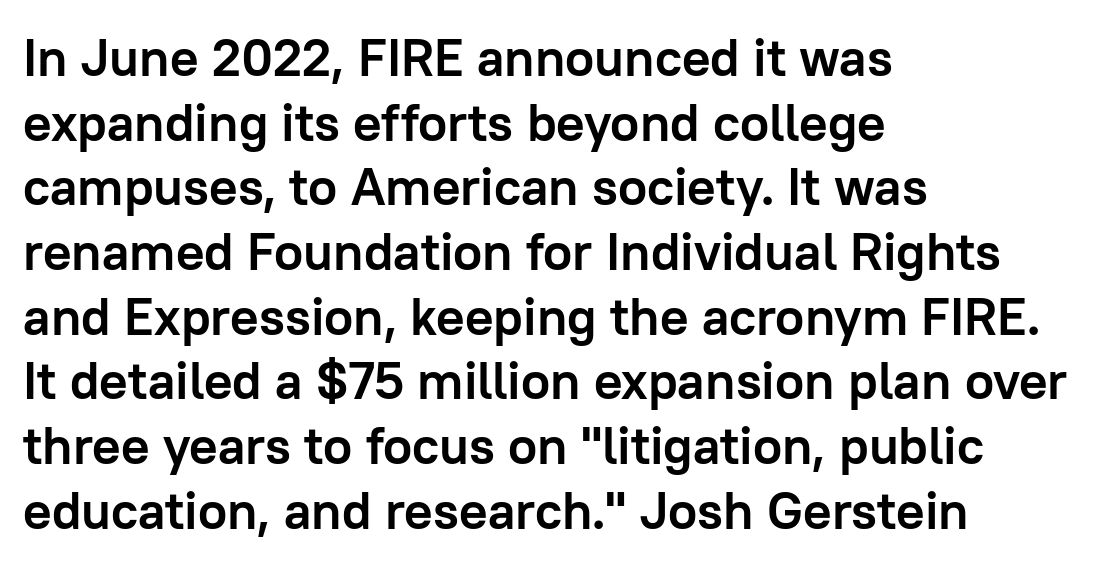
Q: Is the text bold? A: Yes.
Q: Is the text italic (slanted)? A: No, it is upright.
Q: Is the typeface a serif or a sans-serif typeface? A: Sans-serif.
Q: Is the text underlined? A: No.
Q: How is the paragraph aligned? A: Left-aligned.
Q: Is the spacing between letters normal or unusually wide? A: Normal.
Q: Width (condensed, normal, or wide)? A: Normal.
Q: Stroke contrast? A: Low.
Q: x-height? A: Medium.
Q: Monospaced? A: No.
